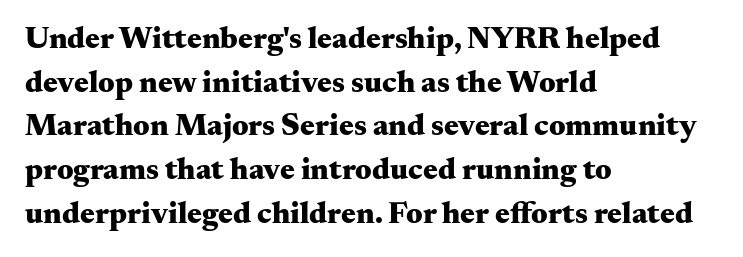
Compared with a centered layout, this one pins lines to the left instead. The rendering keeps characters at their native spacing. What kind of face is this? One with serifs. A typesetter would call this proportional, since set widths differ per character. Lines of text with bare space underneath.
